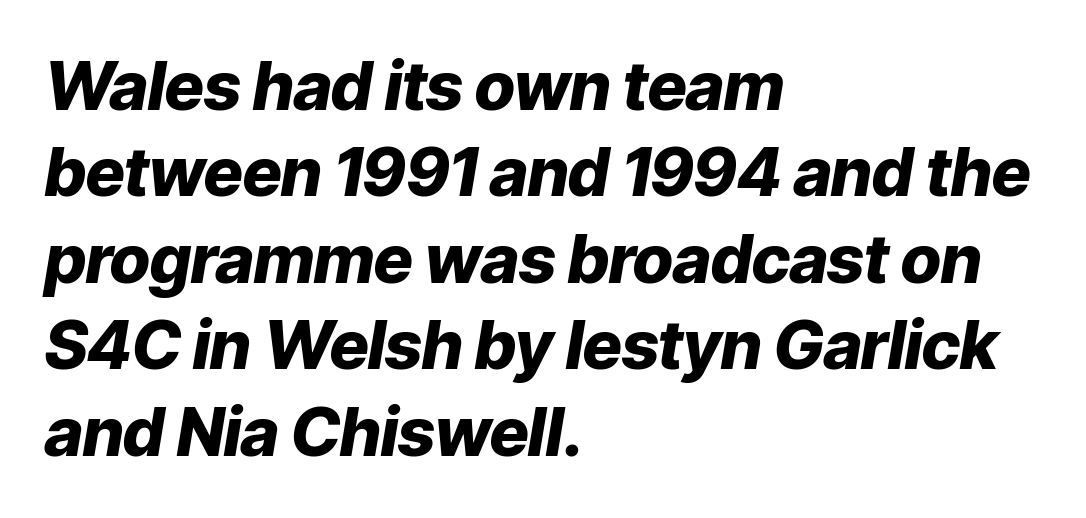
The image shows 67 px heavy type, italic (leaning right); set left-aligned, normal line spacing (1.29x), normal letter spacing, not underlined; low stroke contrast and a medium x-height.
